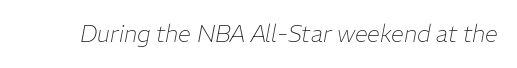
The strokes carry an ordinary text weight at most. Has an underline been added? It has not. Tracking here is standard; glyphs follow each other at the usual distance. Posture: slanted.
